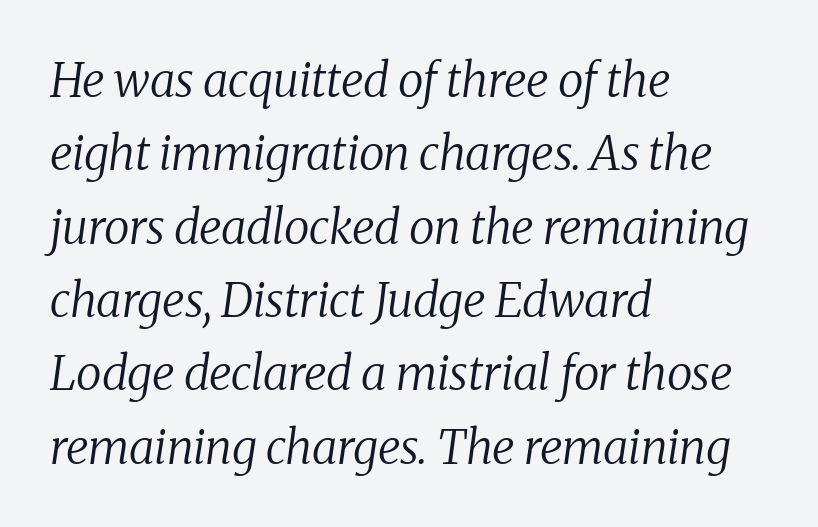
The image shows 47 px regular-weight serif type, italic (leaning right); set left-aligned, normal line spacing (1.56x), normal letter spacing, not underlined; medium stroke contrast and a medium x-height.
